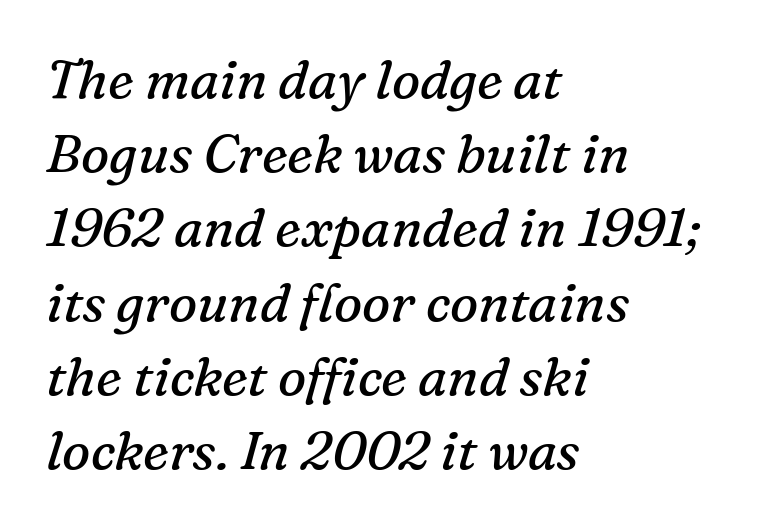
Reading down the column, the eye jumps a familiar distance to each next line. You can tell it's italic because the verticals aren't actually vertical. These lines keep a tight, regular rhythm from letter to letter. In terms of letterform style, serifs are clearly present. These glyphs show unthickened strokes, regular width or finer. The rendering uses natural spacing where letterforms have individual widths.
